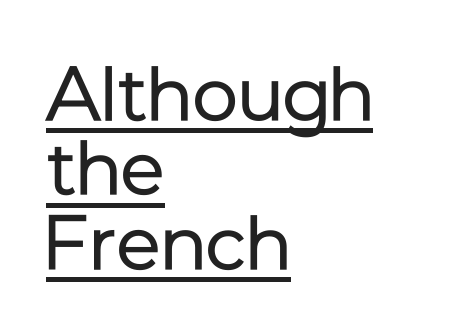
The image shows 76 px regular-weight sans-serif type, upright; set left-aligned, tight line spacing (0.98x), normal letter spacing, underlined; low stroke contrast and a medium x-height.
